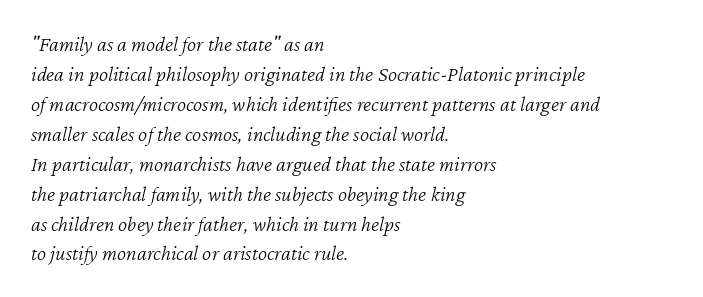
The image shows 22 px text type, italic (leaning right); set left-aligned, normal line spacing (1.36x), normal letter spacing, not underlined.
